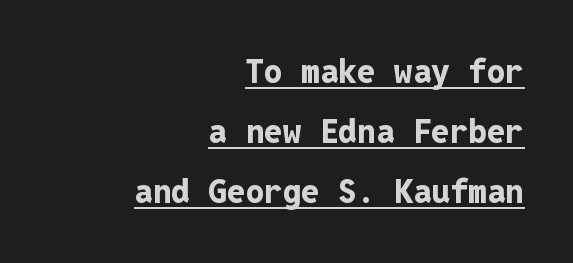
The image shows 33 px bold sans-serif type, upright, monospaced; set right-aligned, line spacing 1.82x, normal letter spacing, underlined; low stroke contrast and a medium x-height.
